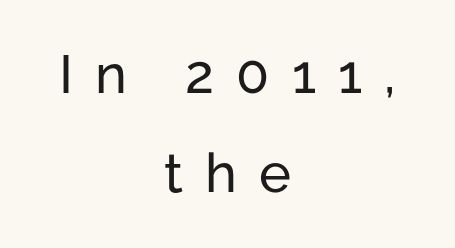
Q: Is the text italic (slanted)? A: No, it is upright.
Q: Is the typeface a serif or a sans-serif typeface? A: Sans-serif.
Q: Is the text underlined? A: No.
Q: How is the paragraph aligned? A: Centered.
Q: Is the spacing between letters normal or unusually wide? A: Unusually wide.
Q: Width (condensed, normal, or wide)? A: Normal.
Q: Stroke contrast? A: Low.
Q: x-height? A: Medium.
Q: Monospaced? A: No.
